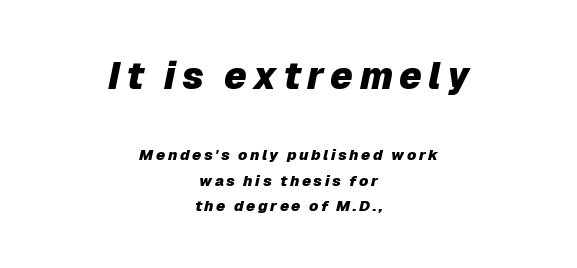
The image shows 37 px heavy type, italic (leaning right); set centered, line spacing 1.71x, not underlined; the first (top) block is 2.47x larger; low stroke contrast and a medium x-height.
